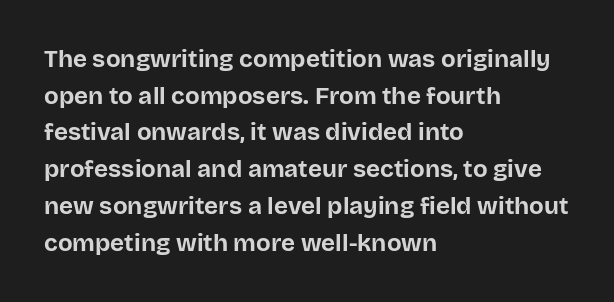
{"italic": "no", "bold": "yes", "underline": "no", "align": "left", "line_spacing": "normal", "line_spacing_ratio": 1.53, "letter_spacing": "normal", "letter_spacing_em": 0.0, "glyph_px": 24}
